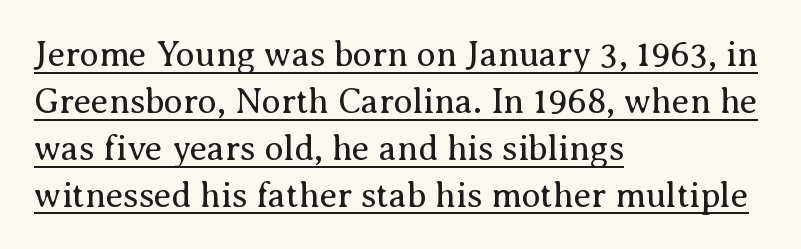
The image shows 35 px regular-weight serif type, upright; set left-aligned, normal line spacing (1.34x), normal letter spacing, underlined; medium stroke contrast and a medium x-height.
